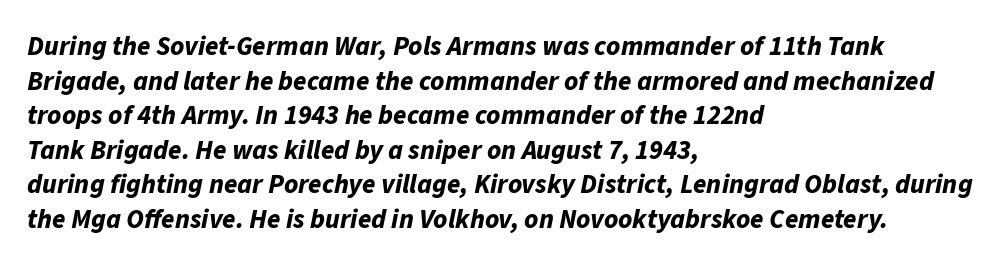
{"italic": "yes", "lean": "right", "slant_degrees": 11, "bold": "yes", "underline": "no", "align": "left", "line_spacing": "normal", "line_spacing_ratio": 1.28, "letter_spacing": "normal", "letter_spacing_em": 0.0, "glyph_px": 27}
